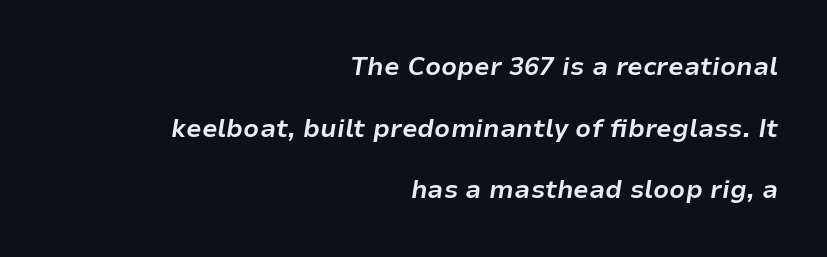
{"italic": "yes", "lean": "right", "slant_degrees": 9, "bold": "yes", "underline": "no", "align": "right", "line_spacing": "loose", "line_spacing_ratio": 2.47, "letter_spacing": "normal", "letter_spacing_em": 0.0, "glyph_px": 25}
